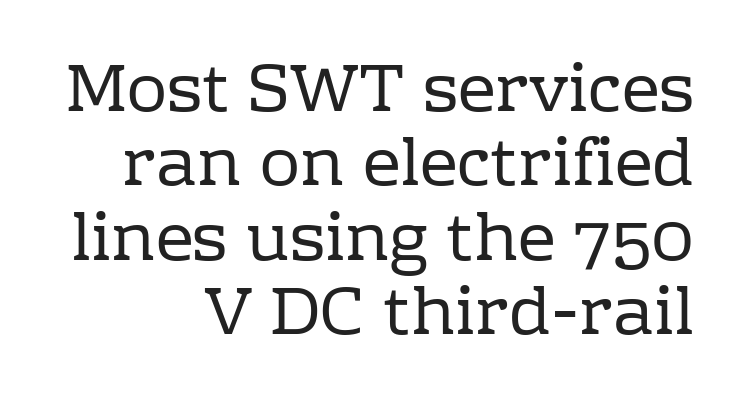
The block of text is dense from top to bottom, with scant space between rows. This is not heavy type; no bold has been used. This rendering employs a face with finishing strokes, i.e., a serif. Horizontally, the lines are justified to the trailing edge only. The type is set solid horizontally, with unmodified tracking. Italic? Not at all — the glyphs are vertical.
